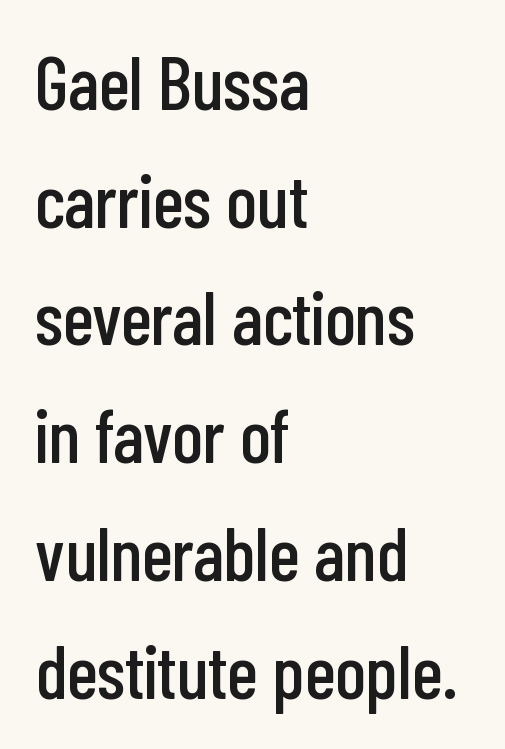
Q: Is the text italic (slanted)? A: No, it is upright.
Q: Is the typeface a serif or a sans-serif typeface? A: Sans-serif.
Q: Is the text underlined? A: No.
Q: How is the paragraph aligned? A: Left-aligned.
Q: Is the spacing between letters normal or unusually wide? A: Normal.
Q: Is the spacing between lines tight, normal or loose? A: Normal.
Q: Width (condensed, normal, or wide)? A: Condensed.
Q: Stroke contrast? A: Low.
Q: x-height? A: Medium.
Q: Monospaced? A: No.
